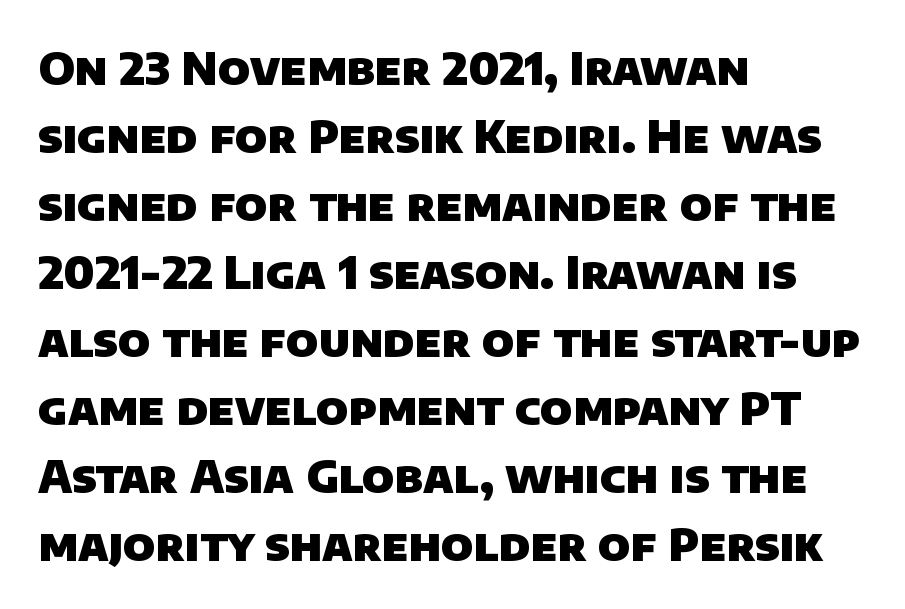
The passage shown stacks its lines at a standard gap. You could not count columns in this text — the font is proportionally spaced. This sample uses a sans-serif face. The horizontal fit of the characters is conventional and even.
